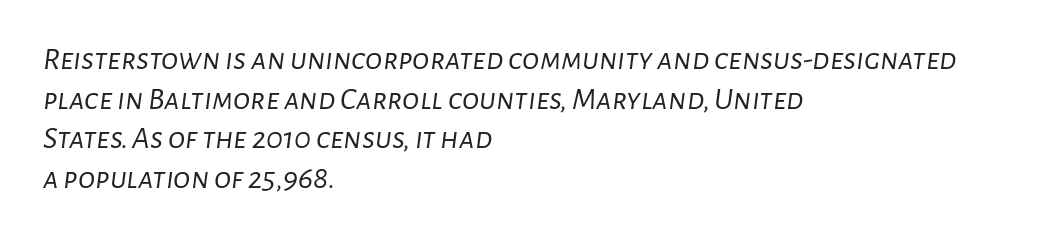
Typeset ragged right — the left edge is the straight one. Varying glyph widths throughout — classic text-font behaviour. Weight: regular or lighter. The horizontal fit of the characters is conventional and even. The letters are slanted; this is an italic face.
